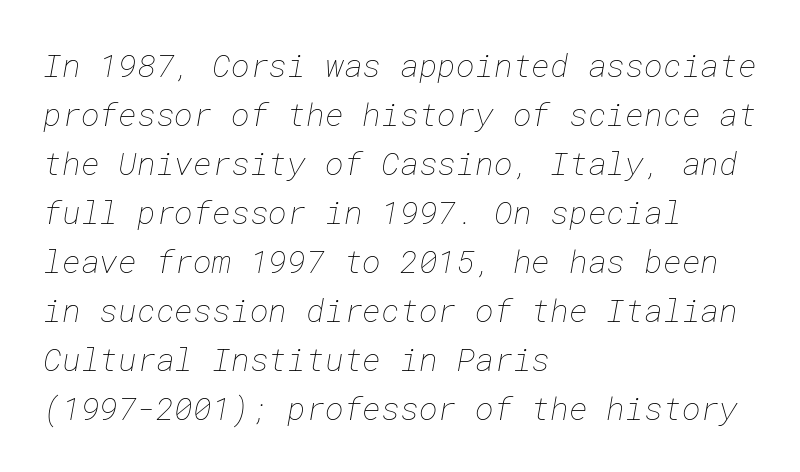
Q: Is the text bold? A: No.
Q: Is the text underlined? A: No.
Q: How is the paragraph aligned? A: Left-aligned.
Q: Is the spacing between letters normal or unusually wide? A: Normal.
Q: Is the spacing between lines tight, normal or loose? A: Normal.
Q: Width (condensed, normal, or wide)? A: Normal.
Q: Stroke contrast? A: Low.
Q: x-height? A: Medium.
